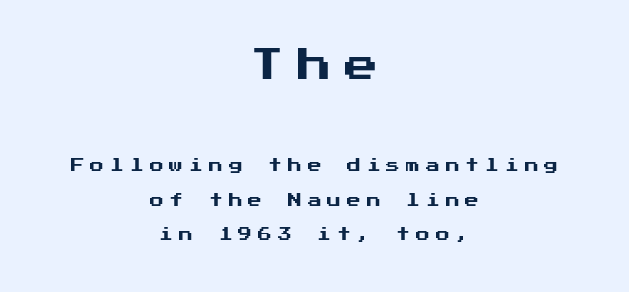
Does the leading feel generous? Absolutely, it's lavish. Character size in the leading block exceeds that of the trailing block. The passage is arranged like a title page — every line centered. Letters rest on an invisible, unmarked baseline.
